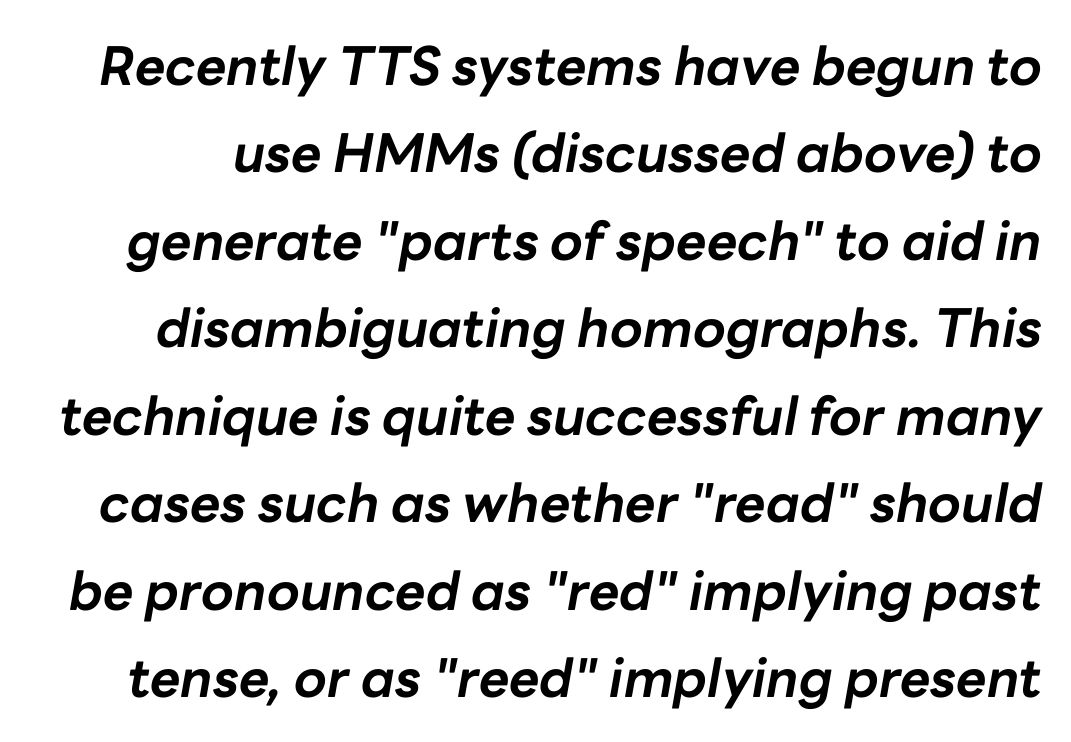
{"italic": "yes", "lean": "right", "slant_degrees": 10, "bold": "yes", "weight": "bold", "width": "normal", "stroke_contrast": "low", "x_height": "medium", "monospaced": "no", "underline": "no", "line_spacing": "normal", "line_spacing_ratio": 1.65, "letter_spacing": "normal", "letter_spacing_em": 0.0, "glyph_px": 53}
